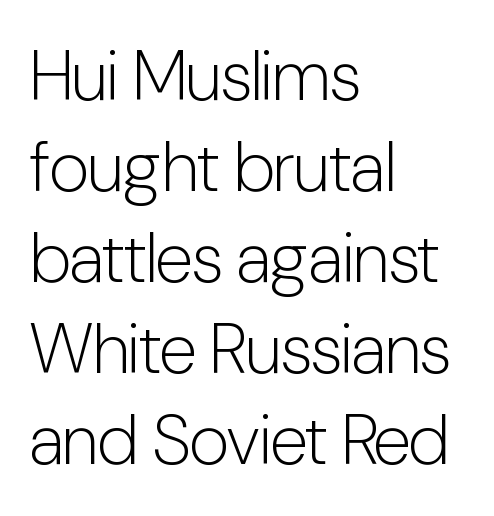
{"serif": "no", "italic": "no", "bold": "no", "weight": "light", "width": "condensed", "stroke_contrast": "low", "x_height": "medium", "monospaced": "no", "underline": "no", "align": "left", "line_spacing": "normal", "line_spacing_ratio": 1.3, "letter_spacing": "normal", "letter_spacing_em": 0.0, "glyph_px": 70}
